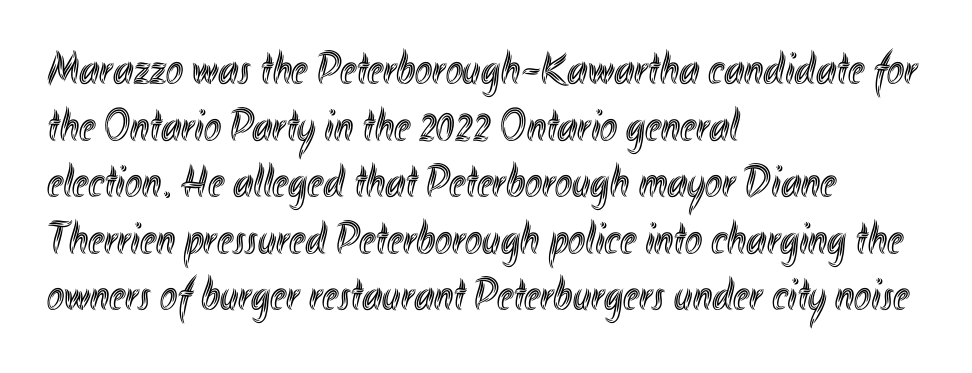
The glyphs are unaccompanied by any horizontal stroke below them. This sample uses plain, unmodified letter spacing. The letters advance in unequal steps, a hallmark of proportional type.
